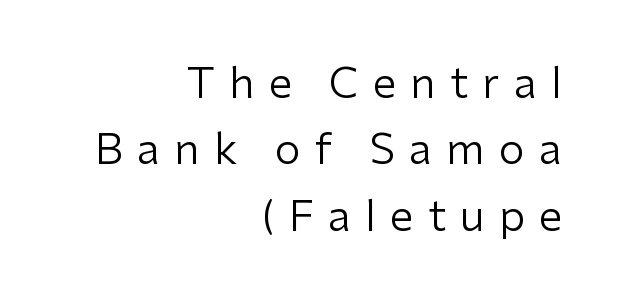
Q: Is the text bold? A: No.
Q: Is the text italic (slanted)? A: No, it is upright.
Q: Is the typeface a serif or a sans-serif typeface? A: Sans-serif.
Q: Is the text underlined? A: No.
Q: How is the paragraph aligned? A: Right-aligned.
Q: Is the spacing between letters normal or unusually wide? A: Unusually wide.
Q: Is the spacing between lines tight, normal or loose? A: Normal.
Q: Width (condensed, normal, or wide)? A: Normal.
Q: Stroke contrast? A: Low.
Q: x-height? A: Medium.
Q: Monospaced? A: No.
